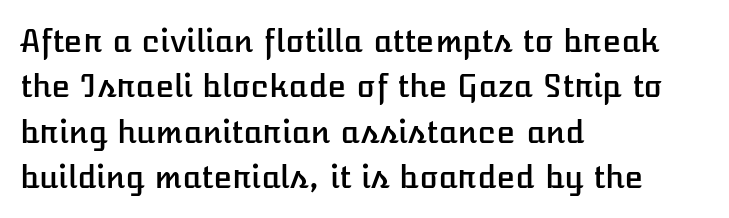
Vertically, the passage feels balanced, rows spaced as you'd expect. The passage shown is not underscored anywhere. No extra tracking has been applied to these lines. Each letter keeps its own natural width here, so spacing adapts to shape. Line starts are locked; line ends wander.
